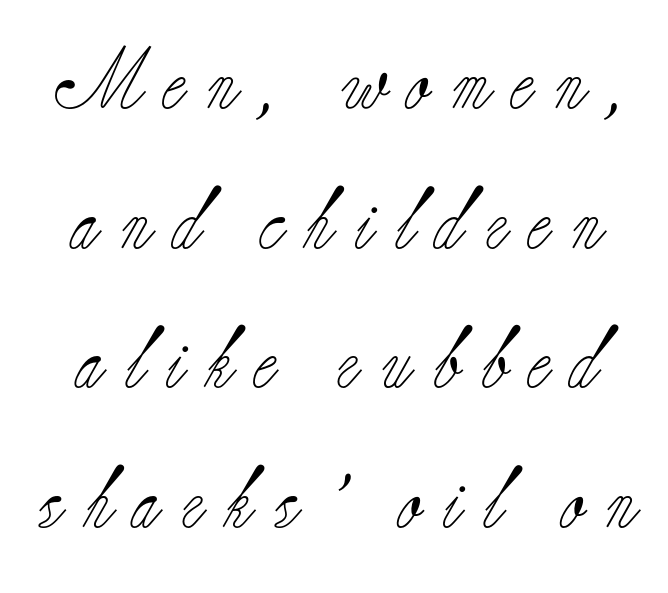
The image shows 61 px light serif type; set loose line spacing (2.29x), unusually wide letter spacing (+0.35 em), not underlined; low stroke contrast and a small x-height.
